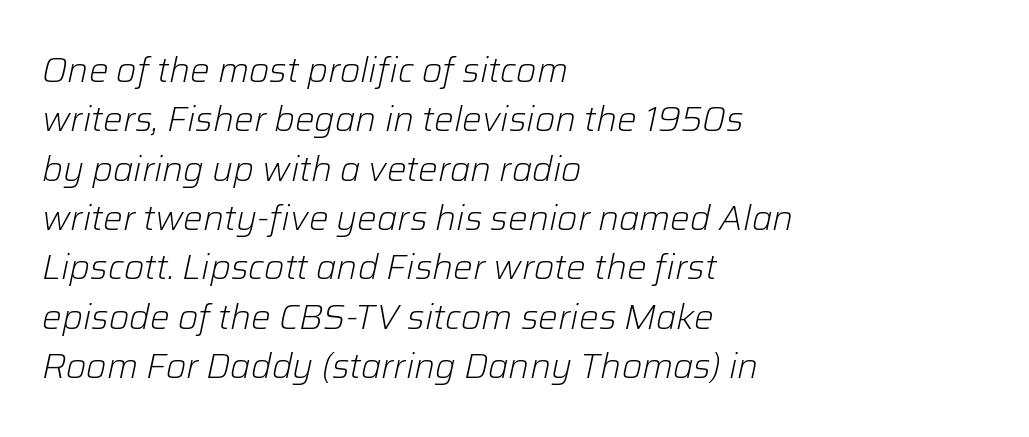
Line starts are locked; line ends wander. Unmarked baselines from the first word to the last. What stands out about the letter spacing? Nothing — it is the standard amount. The specimen reads as italic at a glance. The characters are drawn with everyday or finer stroke widths.
